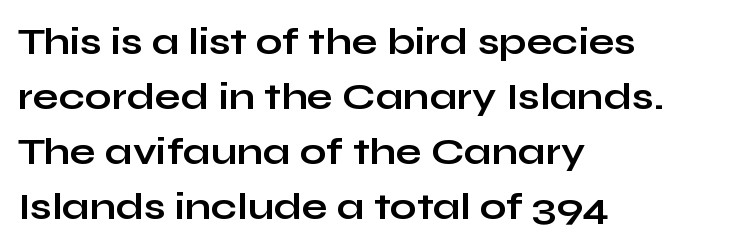
{"serif": "no", "italic": "no", "bold": "yes", "weight": "bold", "width": "wide", "stroke_contrast": "low", "x_height": "medium", "monospaced": "no", "underline": "no", "align": "left", "line_spacing": "normal", "line_spacing_ratio": 1.45, "letter_spacing": "normal", "letter_spacing_em": 0.0, "glyph_px": 38}
